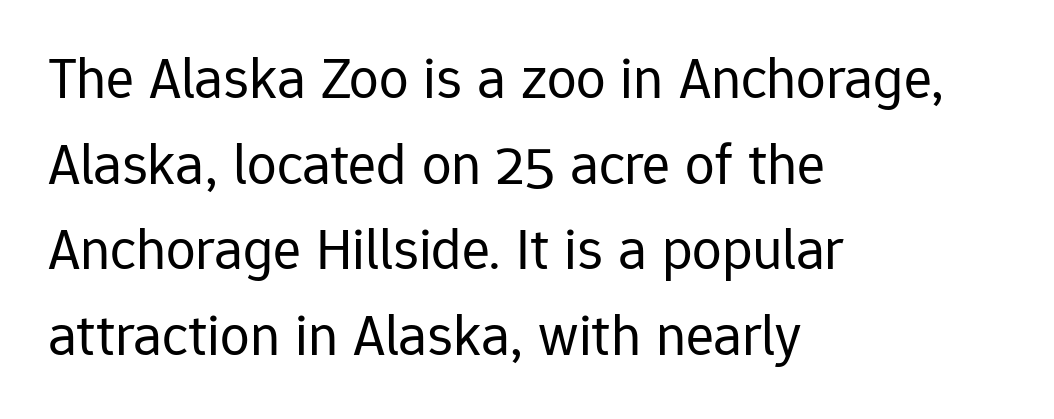
Nope, not italic — everything's standing straight. The face used here is proportionally spaced, like ordinary book or web type. Nothing sits at the stroke ends, so this counts as sans-serif. Short note: letters normally spaced. Check the space under the baseline: it is left empty. No letter is thick-stroked: the sample isn't bold.
